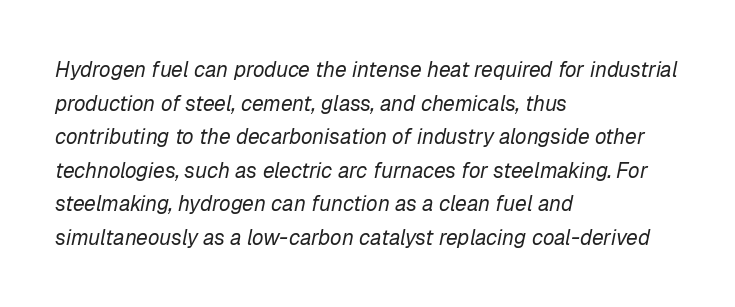
Q: Is the text bold? A: No.
Q: Is the text italic (slanted)? A: Yes, it leans right by about 12 degrees.
Q: Is the text underlined? A: No.
Q: How is the paragraph aligned? A: Left-aligned.
Q: Is the spacing between letters normal or unusually wide? A: Normal.
Q: Is the spacing between lines tight, normal or loose? A: Normal.
